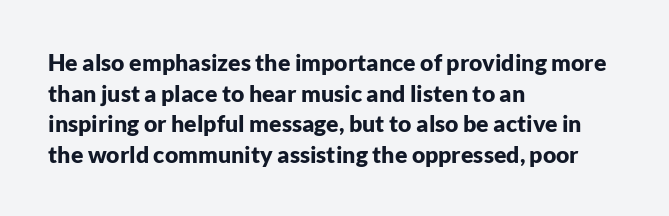
The image shows 23 px bold type, upright; set left-aligned, normal line spacing (1.33x), normal letter spacing, not underlined.
